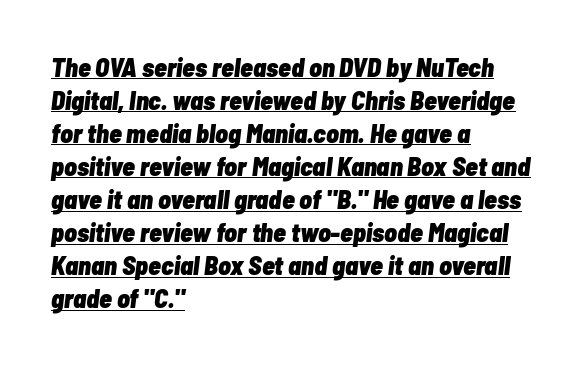
{"italic": "yes", "lean": "right", "slant_degrees": 7, "bold": "yes", "underline": "yes", "align": "left", "line_spacing": "normal", "line_spacing_ratio": 1.27, "letter_spacing": "normal", "letter_spacing_em": 0.0, "glyph_px": 26}
